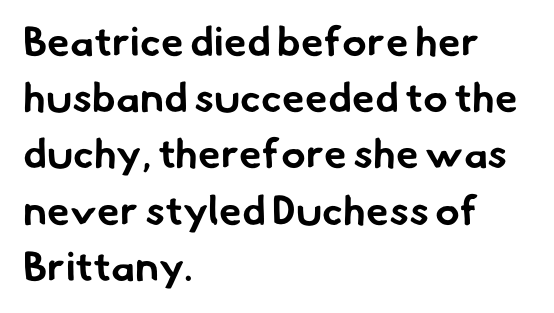
Underline: absent. The characters display no serif detailing; their extremities are plain. Think of a printed novel: that variable character pitch is what you see here. The glyphs have the mass of a bold cut. Which margin do the lines hug? The left one — the right edge is uneven. Whoever set this chose a conventional vertical rhythm.
